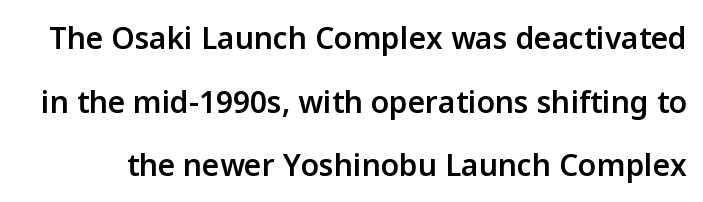
You can tell it's not italic because the verticals are truly vertical. A fair bit of extra ink — the face is semibold, not bold. Interline gaps are noticeably wide in this sample. The characters display no serif detailing; their extremities are plain. Note the varied advance widths — an 'i' is clearly narrower than an 'm'. Beneath every word, the page is bare.
